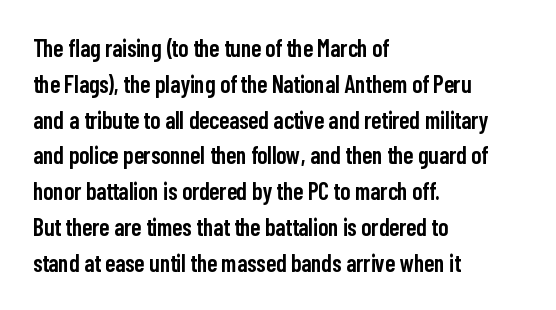
The image shows 24 px text type, upright; set left-aligned, normal line spacing (1.49x), normal letter spacing, not underlined.
